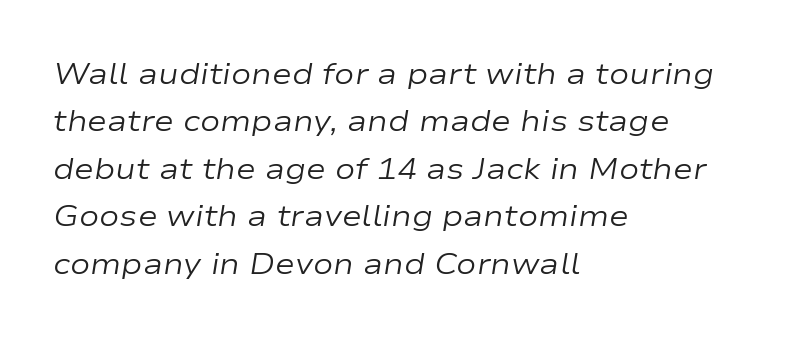
{"italic": "yes", "lean": "right", "slant_degrees": 9, "bold": "no", "weight": "regular", "width": "wide", "stroke_contrast": "low", "x_height": "medium", "monospaced": "no", "underline": "no", "align": "left", "line_spacing": "normal", "line_spacing_ratio": 1.58, "letter_spacing": "normal", "letter_spacing_em": 0.0, "glyph_px": 30}
